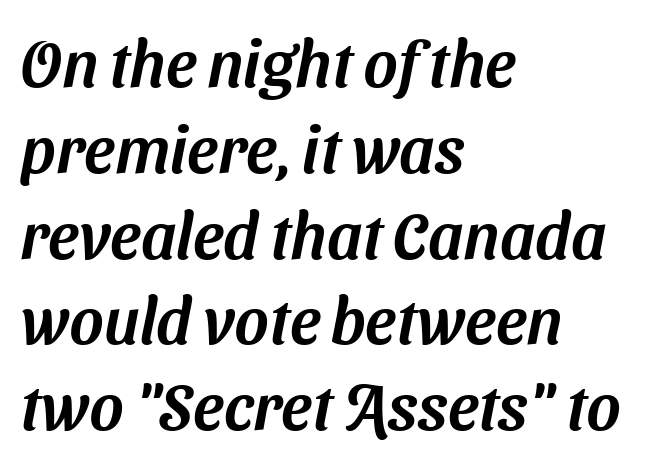
Q: Is the typeface a serif or a sans-serif typeface? A: Sans-serif.
Q: Is the text underlined? A: No.
Q: How is the paragraph aligned? A: Left-aligned.
Q: Is the spacing between letters normal or unusually wide? A: Normal.
Q: Is the spacing between lines tight, normal or loose? A: Normal.
Q: Width (condensed, normal, or wide)? A: Normal.
Q: Stroke contrast? A: Medium.
Q: x-height? A: Medium.
Q: Monospaced? A: No.
